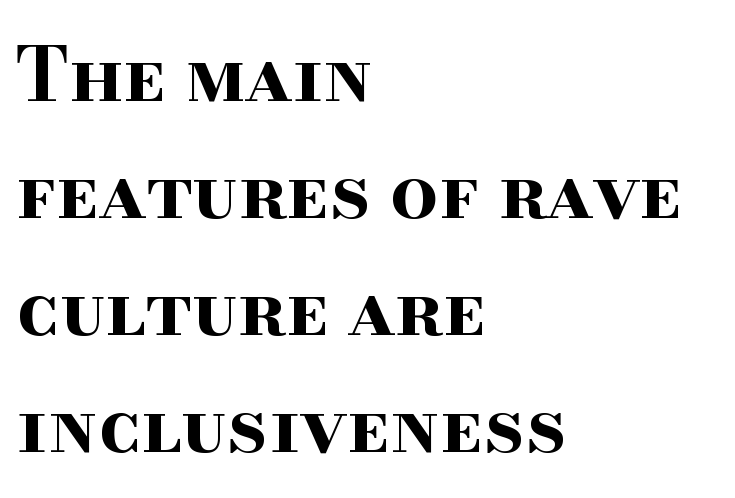
The image shows 75 px bold, wide serif type, upright; set left-aligned, normal line spacing (1.56x), normal letter spacing, not underlined; high stroke contrast and a small x-height.
